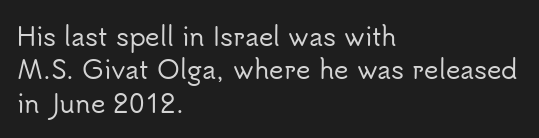
Q: Is the text italic (slanted)? A: No, it is upright.
Q: Is the text underlined? A: No.
Q: How is the paragraph aligned? A: Left-aligned.
Q: Is the spacing between letters normal or unusually wide? A: Normal.
Q: Is the spacing between lines tight, normal or loose? A: Normal.
